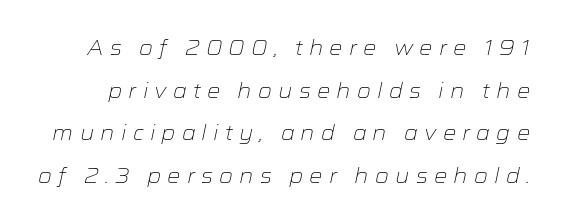
{"italic": "yes", "lean": "right", "slant_degrees": 12, "bold": "no", "underline": "no", "line_spacing": "loose", "line_spacing_ratio": 2.03, "letter_spacing": "wide", "letter_spacing_em": 0.29, "glyph_px": 21}
